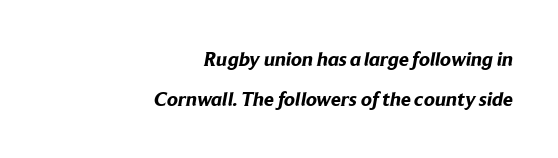
Is there much room between lines? Yes — plenty of vertical air separates them. Check the space under the baseline: it is left empty. One-word summary of the alignment: right. Every letter is thick-stroked: bold, no question.
